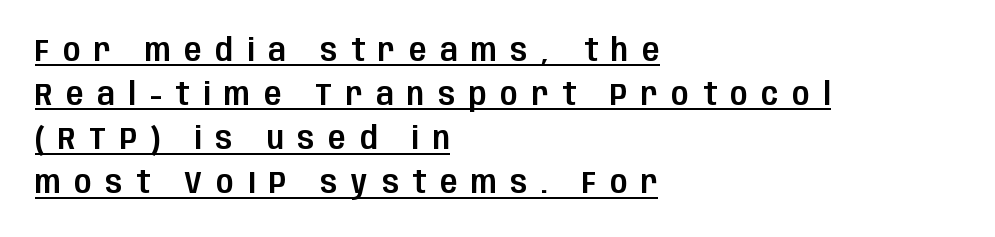
{"serif": "no", "italic": "no", "width": "condensed", "stroke_contrast": "low", "x_height": "large", "monospaced": "no", "underline": "yes", "align": "left", "line_spacing": "normal", "line_spacing_ratio": 1.38, "letter_spacing": "wide", "letter_spacing_em": 0.43, "glyph_px": 32}
